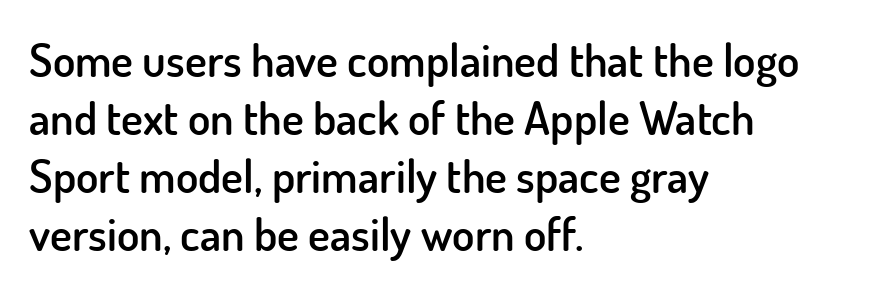
Q: Is the text bold? A: Semi-bold.
Q: Is the text italic (slanted)? A: No, it is upright.
Q: Is the typeface a serif or a sans-serif typeface? A: Sans-serif.
Q: Is the text underlined? A: No.
Q: How is the paragraph aligned? A: Left-aligned.
Q: Is the spacing between letters normal or unusually wide? A: Normal.
Q: Is the spacing between lines tight, normal or loose? A: Normal.
Q: Width (condensed, normal, or wide)? A: Normal.
Q: Stroke contrast? A: Low.
Q: x-height? A: Small.
Q: Monospaced? A: No.
